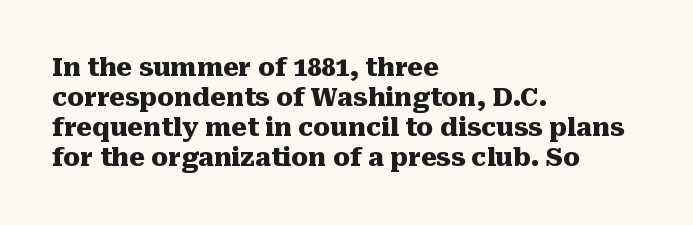
Default kerning and tracking; the words read as compact shapes. The letters stand upright; this is a roman face. Pretty heavy lettering here — definitely bold. The words here are not underlined.
